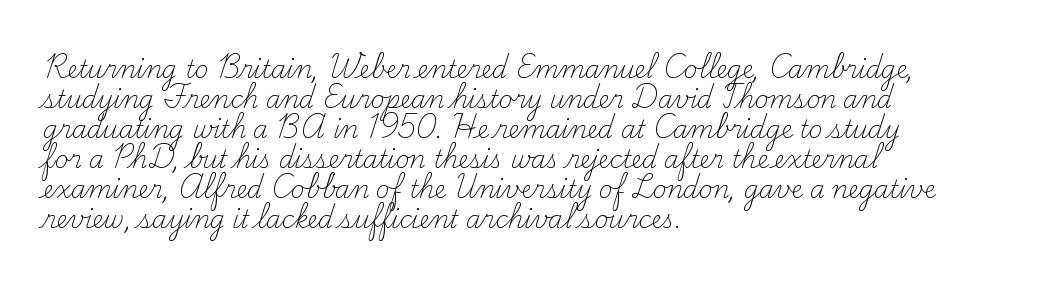
{"bold": "no", "underline": "no", "align": "left", "line_spacing": "normal", "line_spacing_ratio": 1.25, "letter_spacing": "normal", "letter_spacing_em": 0.0, "glyph_px": 24}
